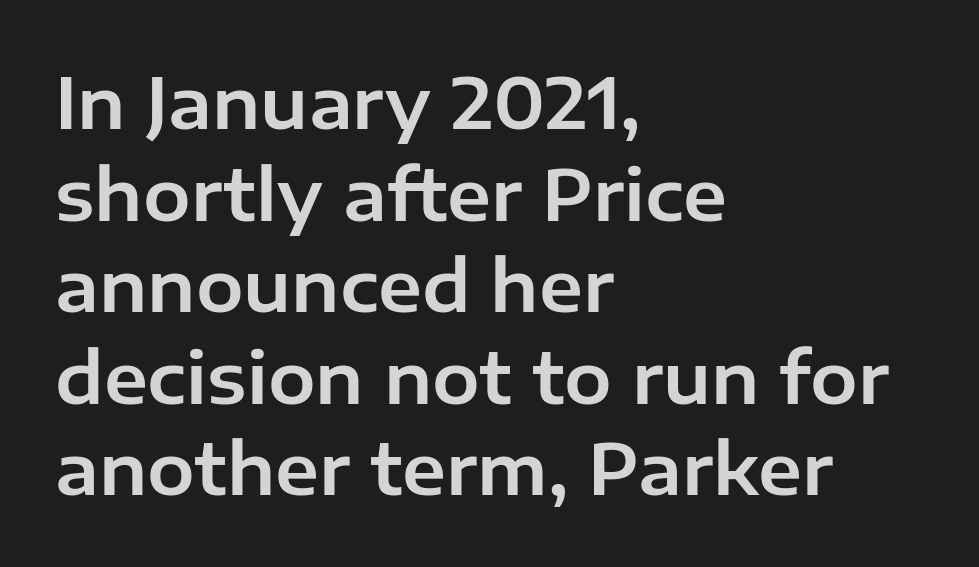
{"serif": "no", "italic": "no", "width": "normal", "stroke_contrast": "low", "x_height": "medium", "monospaced": "no", "underline": "no", "align": "left", "line_spacing": "normal", "line_spacing_ratio": 1.29, "letter_spacing": "normal", "letter_spacing_em": 0.0, "glyph_px": 71}
